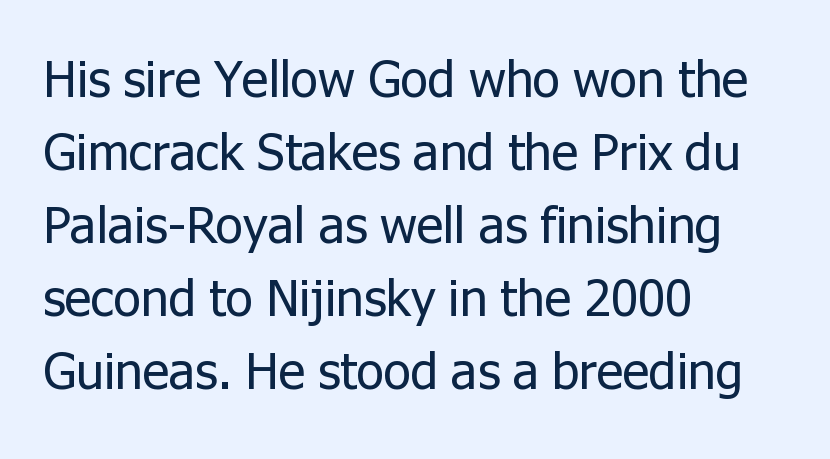
This sample is left-justified, so line endings fall wherever the words run out. Glyph-to-glyph distance matches everyday printed text. Glance below the letters and you will spot only blank space. Leading matches the norm, producing a regular column.
